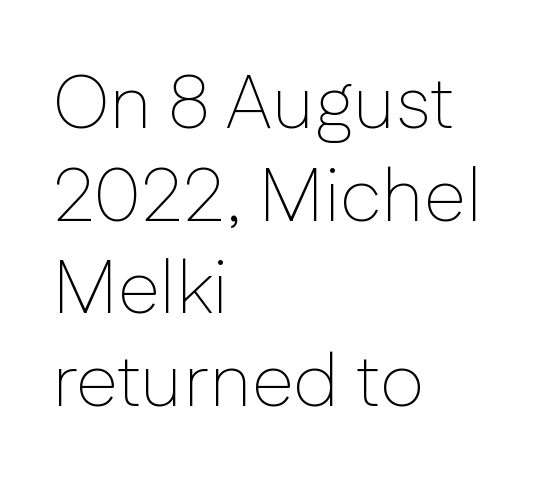
The image shows 76 px thin sans-serif type, upright; set left-aligned, line spacing 1.22x, normal letter spacing, not underlined; low stroke contrast and a medium x-height.
